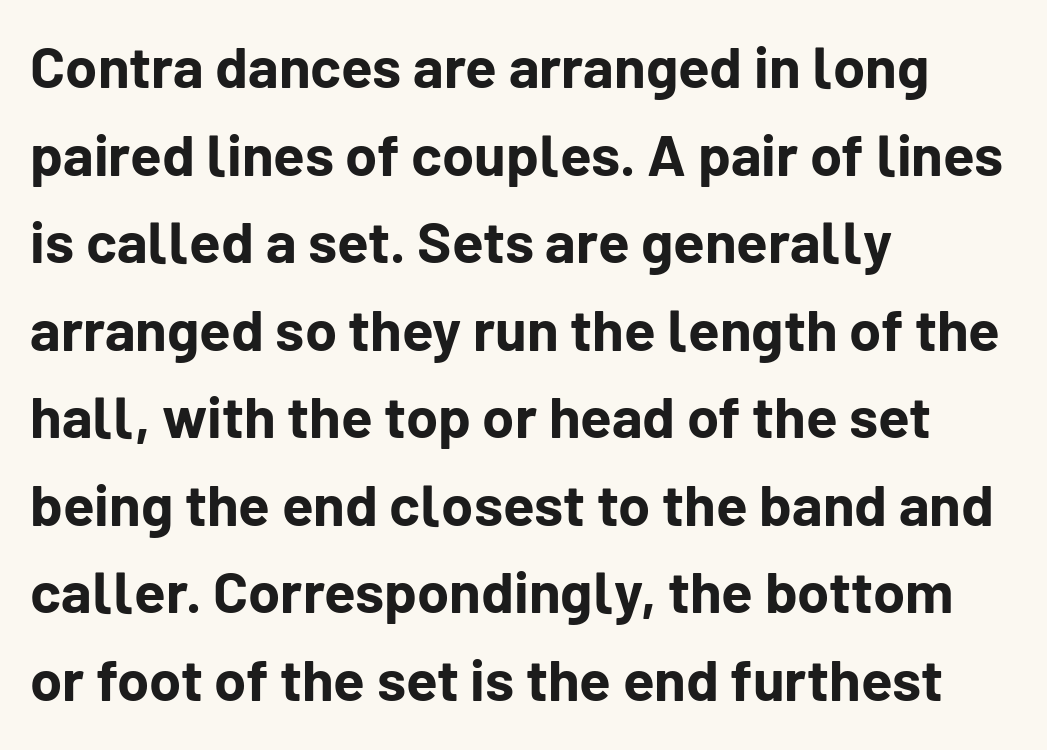
Vertical spacing — default. These lines are rendered in a variable-pitch font. Horizontal alignment here is leftward, the default for most running prose. The specimen omits any rule beneath the text block's lines. Pretty heavy lettering here — definitely bold.
